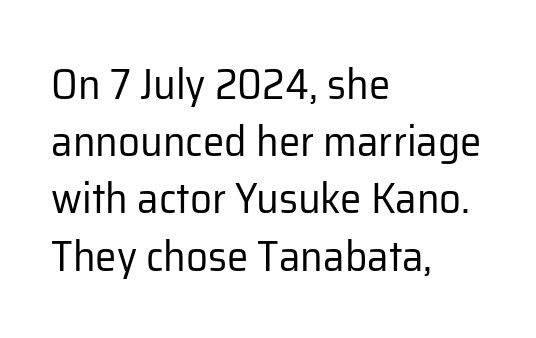
Nothing heavy about these letters — not bold at all. Honestly, there is no underline to notice here at all. Is there any slant? The stems are plumb. Look at the tracking — it's just the regular setting, nothing added. The rag falls on the right side of this text block.
